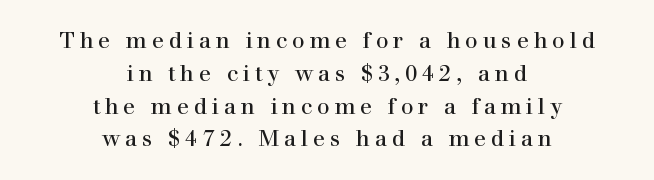
Q: Is the text bold? A: No.
Q: Is the text italic (slanted)? A: No, it is upright.
Q: Is the text underlined? A: No.
Q: How is the paragraph aligned? A: Centered.
Q: Is the spacing between letters normal or unusually wide? A: Unusually wide.
Q: Is the spacing between lines tight, normal or loose? A: Normal.
